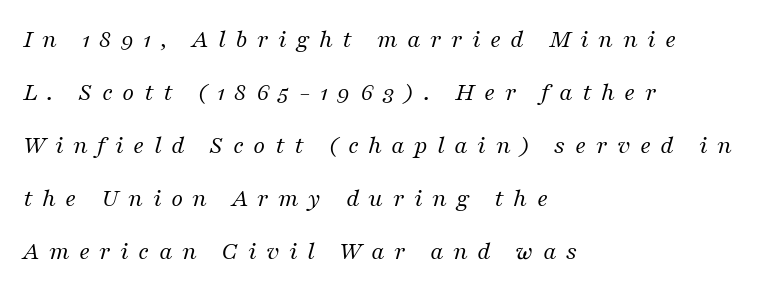
Q: Is the text bold? A: No.
Q: Is the text italic (slanted)? A: Yes, it leans right by about 16 degrees.
Q: Is the text underlined? A: No.
Q: How is the paragraph aligned? A: Left-aligned.
Q: Is the spacing between letters normal or unusually wide? A: Unusually wide.
Q: Is the spacing between lines tight, normal or loose? A: Loose.
